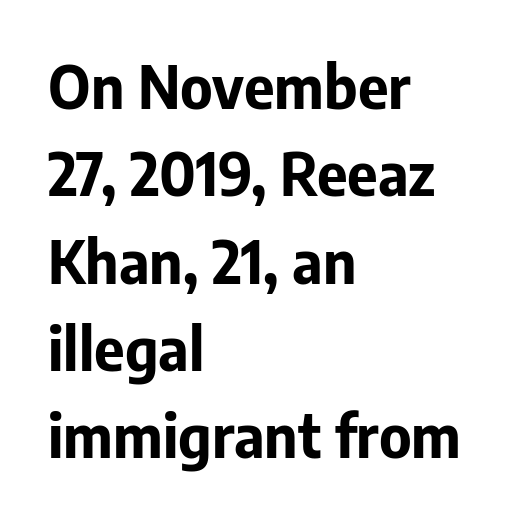
Q: Is the text bold? A: Yes.
Q: Is the text italic (slanted)? A: No, it is upright.
Q: Is the typeface a serif or a sans-serif typeface? A: Sans-serif.
Q: Is the text underlined? A: No.
Q: How is the paragraph aligned? A: Left-aligned.
Q: Is the spacing between letters normal or unusually wide? A: Normal.
Q: Is the spacing between lines tight, normal or loose? A: Normal.
Q: Width (condensed, normal, or wide)? A: Normal.
Q: Stroke contrast? A: Low.
Q: x-height? A: Medium.
Q: Monospaced? A: No.
